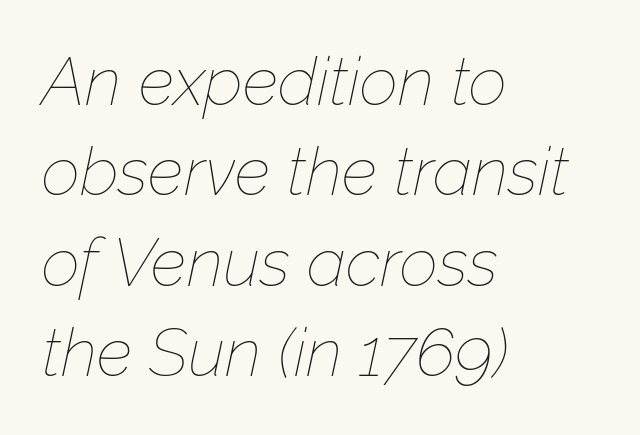
This sample keeps an unexceptional amount of space between lines. The cut favours lightness, reaching ordinary text weight at its darkest. The text block is weighted toward the left margin, trailing off unevenly rightward. The face used here has a pronounced slope to its letters. Is the letter spacing exaggerated? No — it looks like the ordinary default. Nobody drew a line under any word here.
